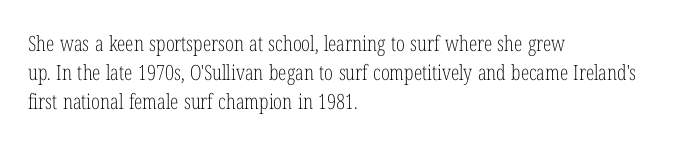
Tracking here is standard; glyphs follow each other at the usual distance. Heft: none added — not bold. These lines are set flush left with a ragged right edge. The letters stand straight up with perfectly vertical stems. Has an underline been added? It has not.
